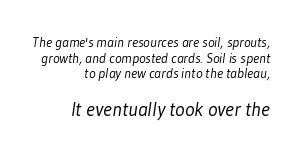
Q: Is the text bold? A: No.
Q: Is the text underlined? A: No.
Q: How is the paragraph aligned? A: Right-aligned.
Q: Is the spacing between letters normal or unusually wide? A: Normal.
Q: Is the spacing between lines tight, normal or loose? A: Tight.
Q: Which block of text is set in a larger size, the first (top) or the second (bottom)? A: The second (bottom) one.
